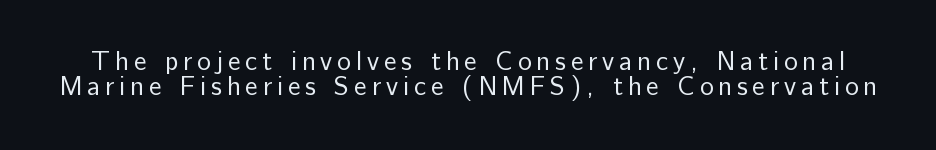
Q: Is the text bold? A: No.
Q: Is the text italic (slanted)? A: No, it is upright.
Q: Is the text underlined? A: No.
Q: Is the spacing between lines tight, normal or loose? A: Tight.
